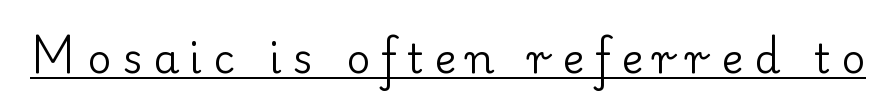
{"serif": "yes", "italic": "no", "bold": "no", "weight": "regular", "width": "normal", "stroke_contrast": "low", "x_height": "small", "monospaced": "no", "underline": "yes", "letter_spacing": "wide", "letter_spacing_em": 0.27, "glyph_px": 41}
